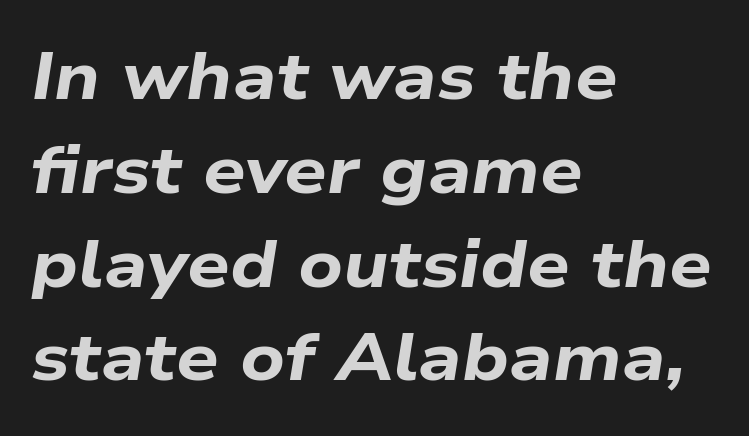
Q: Is the text bold? A: Yes.
Q: Is the text italic (slanted)? A: Yes, it leans right by about 9 degrees.
Q: Is the text underlined? A: No.
Q: How is the paragraph aligned? A: Left-aligned.
Q: Is the spacing between letters normal or unusually wide? A: Normal.
Q: Is the spacing between lines tight, normal or loose? A: Normal.
Q: Width (condensed, normal, or wide)? A: Wide.
Q: Stroke contrast? A: Low.
Q: x-height? A: Medium.
Q: Monospaced? A: No.
